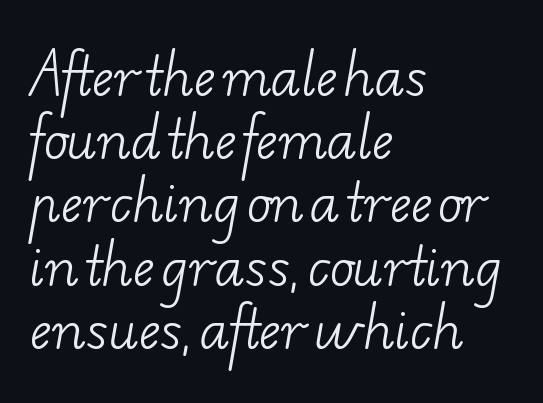
Q: Is the text bold? A: No.
Q: Is the typeface a serif or a sans-serif typeface? A: Serif.
Q: Is the text underlined? A: No.
Q: How is the paragraph aligned? A: Left-aligned.
Q: Is the spacing between letters normal or unusually wide? A: Normal.
Q: Width (condensed, normal, or wide)? A: Wide.
Q: Stroke contrast? A: Low.
Q: x-height? A: Small.
Q: Monospaced? A: No.
